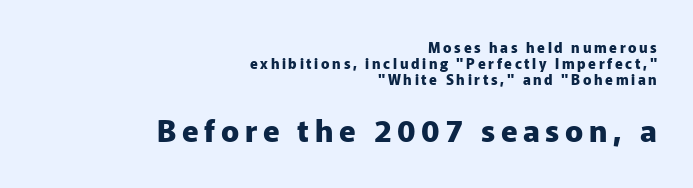
{"serif": "no", "italic": "no", "bold": "yes", "weight": "heavy", "width": "normal", "stroke_contrast": "low", "x_height": "medium", "monospaced": "no", "underline": "no", "align": "right", "line_spacing": "tight", "line_spacing_ratio": 1.13, "larger_block": "second", "size_ratio": 2.14, "glyph_px": 30}
